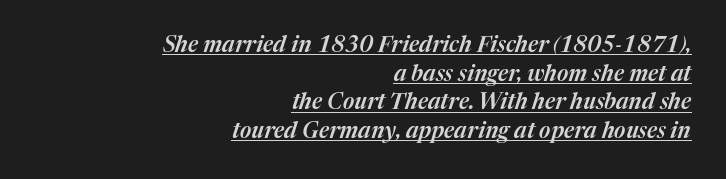
The image shows 22 px text type, italic (leaning right); set right-aligned, normal line spacing (1.3x), normal letter spacing, underlined.
